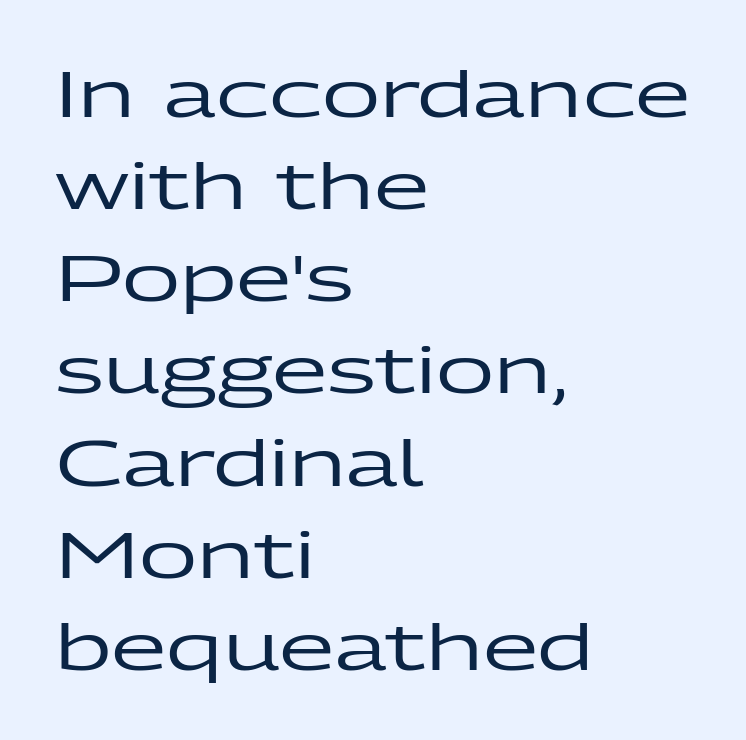
Where is the straight margin? On the left. The rendering uses natural spacing where letterforms have individual widths. This is sans-serif lettering, the kind often seen on screens and signage. When letters stand straight like this, we call the style roman or upright. A typesetter would call this zero additional tracking.
